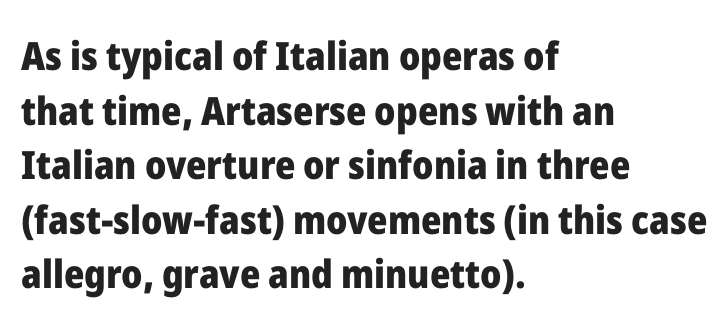
The letters carry no serifs — their stems end cleanly without finishing strokes. You could not count columns in this text — the font is proportionally spaced. Notice how the passage keeps a crisp vertical edge on the left only. The face used here has the dense, thick strokes of a bold. The string is rendered with underlining switched off. The passage shown has conventional tracking throughout.
